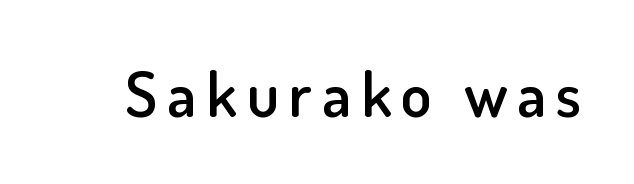
The image shows 63 px semibold sans-serif type, upright; set not underlined; low stroke contrast and a small x-height.
